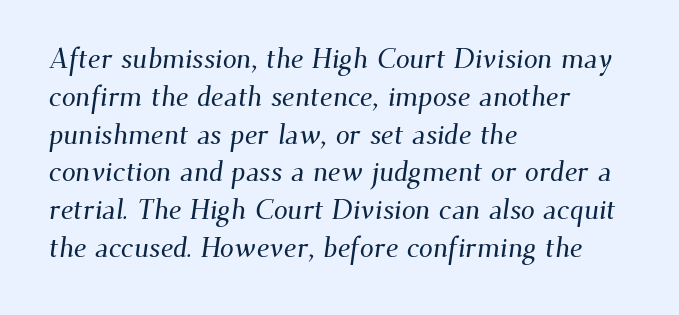
The typesetter chose a ragged-right arrangement here. Honestly, the row spacing looks completely unremarkable. Underlining? Definitely not there. Do the characters align in a grid? No, the font is proportional.
